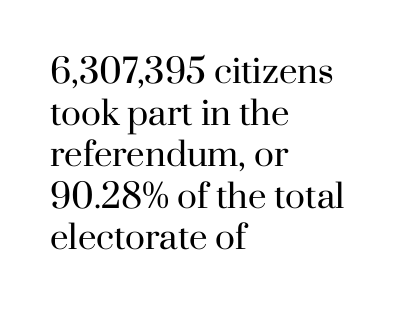
This sample has the flowing, uneven cadence of proportional lettering. All the whitespace from short lines collects on the right. These lines were composed using upright roman letters. A serif font was chosen for this passage.
